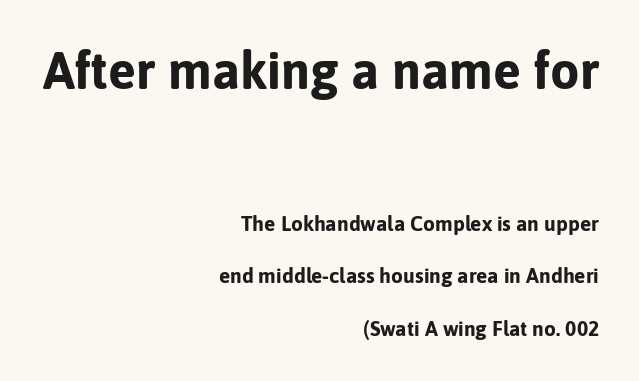
Q: Is the text bold? A: Yes.
Q: Is the text italic (slanted)? A: No, it is upright.
Q: Is the typeface a serif or a sans-serif typeface? A: Sans-serif.
Q: Is the text underlined? A: No.
Q: How is the paragraph aligned? A: Right-aligned.
Q: Is the spacing between letters normal or unusually wide? A: Normal.
Q: Is the spacing between lines tight, normal or loose? A: Loose.
Q: Which block of text is set in a larger size, the first (top) or the second (bottom)? A: The first (top) one.
Q: Width (condensed, normal, or wide)? A: Normal.
Q: Stroke contrast? A: Low.
Q: x-height? A: Medium.
Q: Monospaced? A: No.
